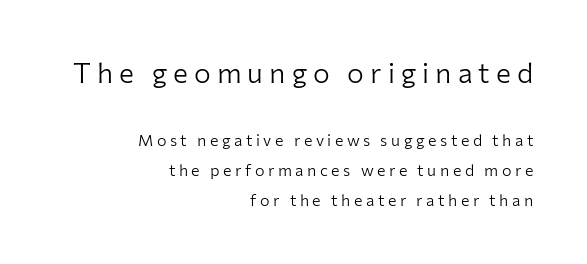
Look at the glyph heights: the upper group is clearly the bigger setting. The lines are quadded right. In terms of letterspacing, this is a distinctly airy, spread setting. No italicization has been applied; the sample stays upright. The zone under the glyphs is completely vacant.
